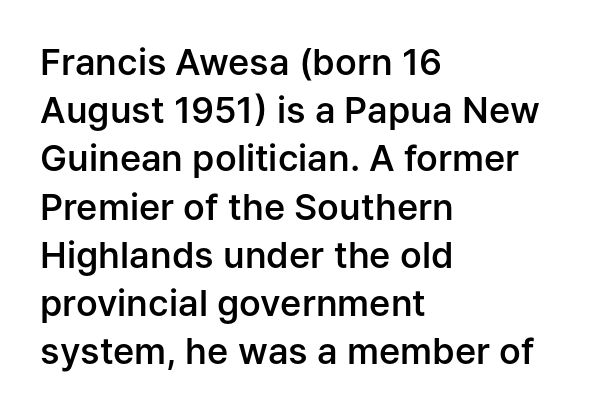
Q: Is the text bold? A: Semi-bold.
Q: Is the text italic (slanted)? A: No, it is upright.
Q: Is the typeface a serif or a sans-serif typeface? A: Sans-serif.
Q: Is the text underlined? A: No.
Q: How is the paragraph aligned? A: Left-aligned.
Q: Is the spacing between letters normal or unusually wide? A: Normal.
Q: Is the spacing between lines tight, normal or loose? A: Normal.
Q: Width (condensed, normal, or wide)? A: Normal.
Q: Stroke contrast? A: Low.
Q: x-height? A: Medium.
Q: Monospaced? A: No.
